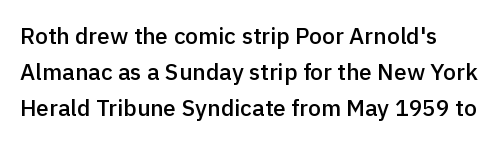
It's the straight-up-and-down kind of type. If you measured baseline to baseline, you'd find a middling distance. The zone under the glyphs is completely vacant. Tracking value appears to be zero — textbook default spacing.
